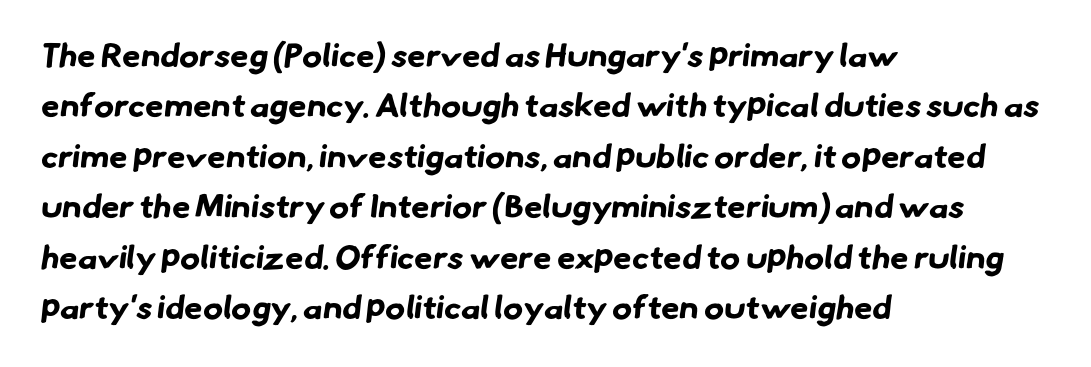
{"serif": "no", "bold": "yes", "weight": "bold", "width": "normal", "stroke_contrast": "low", "x_height": "small", "monospaced": "no", "underline": "no", "align": "left", "line_spacing": "normal", "line_spacing_ratio": 1.53, "letter_spacing": "normal", "letter_spacing_em": 0.0, "glyph_px": 33}
